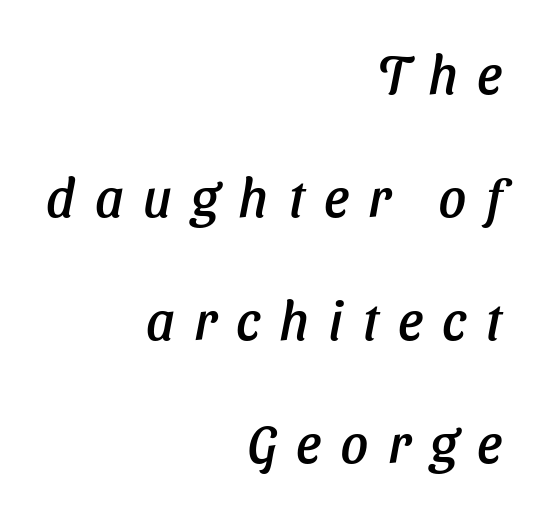
The image shows 54 px text type; set right-aligned, loose line spacing (2.28x), unusually wide letter spacing (+0.36 em), not underlined; low stroke contrast and a medium x-height.
